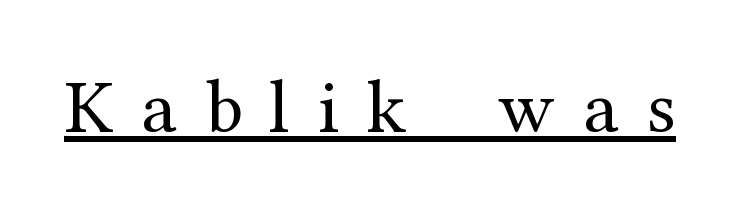
The image shows 76 px regular-weight serif type, upright; set unusually wide letter spacing (+0.37 em), underlined; medium stroke contrast and a medium x-height.
